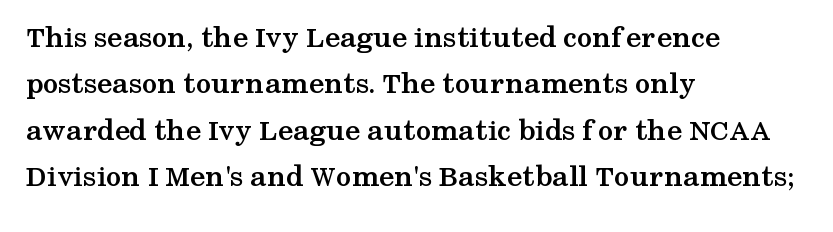
The image shows 31 px semibold, wide serif type, upright; set left-aligned, normal line spacing (1.5x), normal letter spacing, not underlined; medium stroke contrast and a medium x-height.
